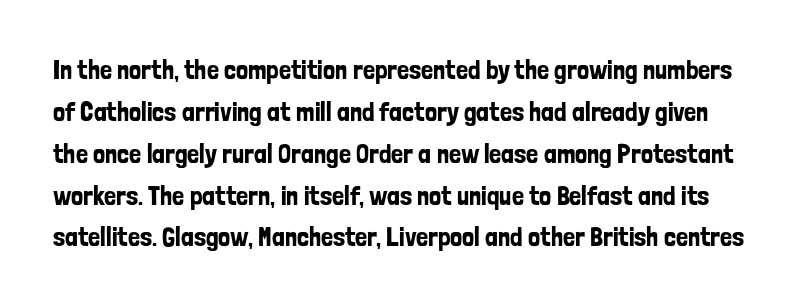
Q: Is the text italic (slanted)? A: No, it is upright.
Q: Is the text underlined? A: No.
Q: Is the spacing between letters normal or unusually wide? A: Normal.
Q: Is the spacing between lines tight, normal or loose? A: Normal.
